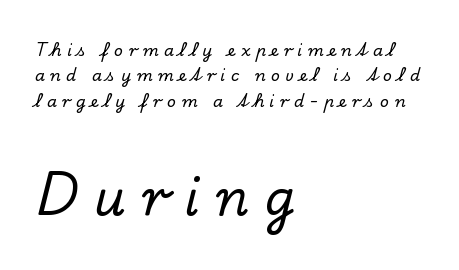
The image shows 49 px serif type; set left-aligned, normal line spacing (1.59x), unusually wide letter spacing (+0.33 em), not underlined; the second (bottom) block is 3.06x larger; low stroke contrast and a small x-height.
